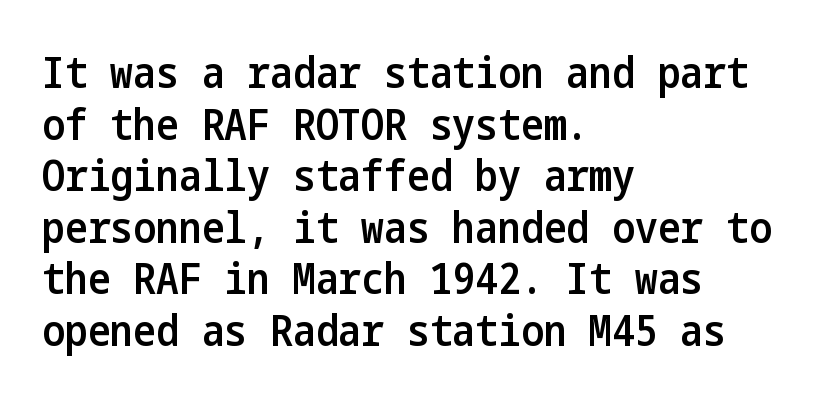
The image shows 43 px semibold, condensed sans-serif type, upright; set left-aligned, line spacing 1.2x, normal letter spacing, not underlined; low stroke contrast and a medium x-height.
